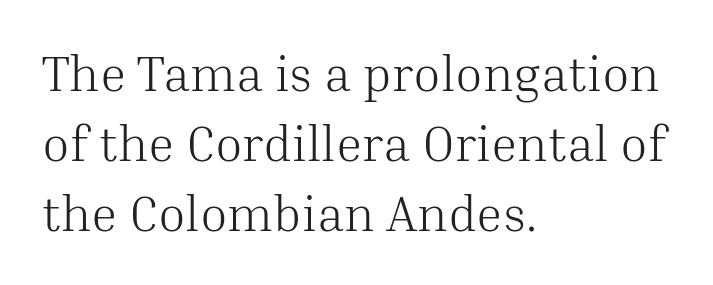
The image shows 50 px light serif type, upright; set left-aligned, normal line spacing (1.4x), normal letter spacing, not underlined; medium stroke contrast and a medium x-height.
